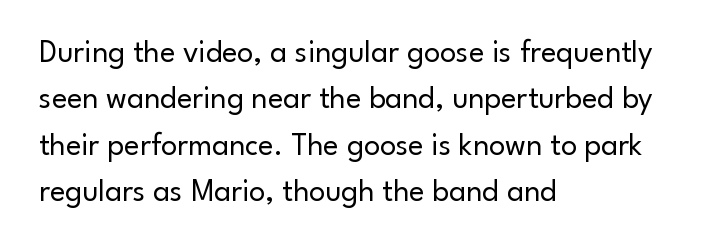
These lines stack with their left ends in a neat column. Serif or sans? Sans — the stroke terminals are bare. The rendering uses natural spacing where letterforms have individual widths. The block of text has a typical density, with ordinary space between rows. This reads as an unemphasized weight, regular at the heaviest.
